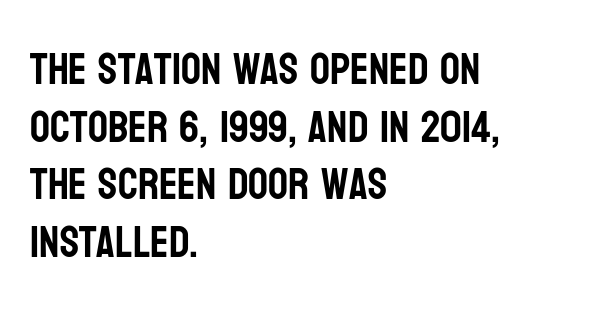
The image shows 44 px condensed sans-serif type, upright; set left-aligned, normal line spacing (1.31x), normal letter spacing, not underlined; low stroke contrast and a large x-height.
